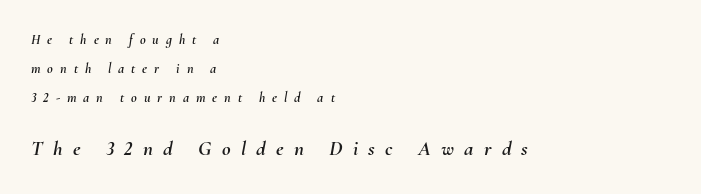
{"italic": "yes", "lean": "right", "slant_degrees": 10, "underline": "no", "align": "left", "line_spacing": "loose", "line_spacing_ratio": 2.08, "letter_spacing": "wide", "letter_spacing_em": 0.49, "larger_block": "second", "size_ratio": 1.5, "glyph_px": 21}
